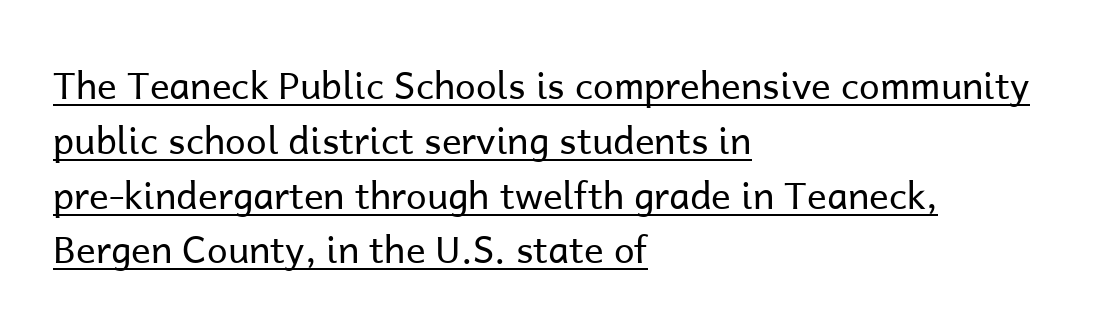
The image shows 37 px regular-weight sans-serif type, upright; set left-aligned, normal line spacing (1.48x), normal letter spacing, underlined; low stroke contrast and a medium x-height.
